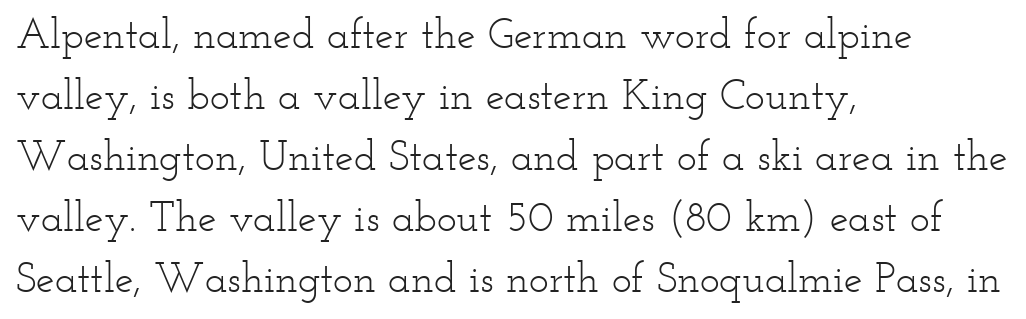
{"serif": "yes", "italic": "no", "bold": "no", "weight": "light", "width": "wide", "stroke_contrast": "low", "x_height": "small", "monospaced": "no", "underline": "no", "align": "left", "line_spacing": "normal", "line_spacing_ratio": 1.45, "letter_spacing": "normal", "letter_spacing_em": 0.0, "glyph_px": 42}
